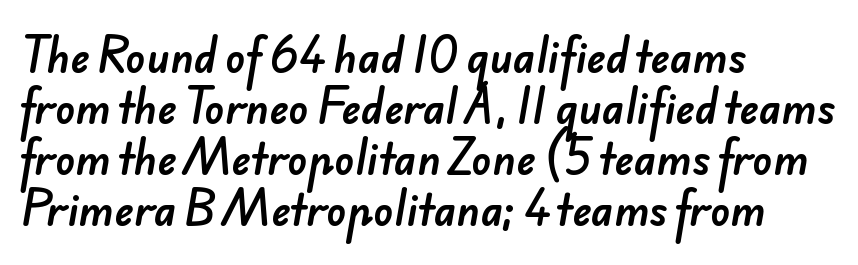
{"serif": "no", "width": "normal", "stroke_contrast": "low", "x_height": "small", "monospaced": "no", "underline": "no", "align": "left", "line_spacing_ratio": 1.24, "letter_spacing": "normal", "letter_spacing_em": 0.0, "glyph_px": 41}
